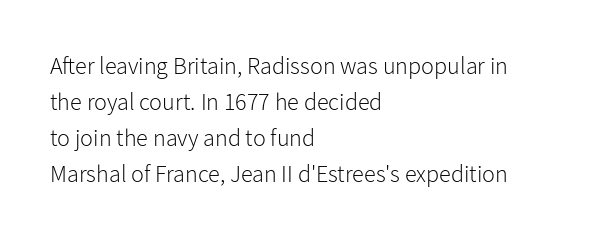
Q: Is the text bold? A: No.
Q: Is the text italic (slanted)? A: No, it is upright.
Q: Is the text underlined? A: No.
Q: How is the paragraph aligned? A: Left-aligned.
Q: Is the spacing between letters normal or unusually wide? A: Normal.
Q: Is the spacing between lines tight, normal or loose? A: Normal.
